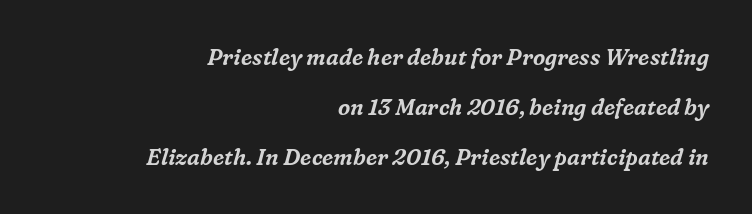
Q: Is the text italic (slanted)? A: Yes, it leans right by about 16 degrees.
Q: Is the text underlined? A: No.
Q: How is the paragraph aligned? A: Right-aligned.
Q: Is the spacing between letters normal or unusually wide? A: Normal.
Q: Is the spacing between lines tight, normal or loose? A: Loose.
